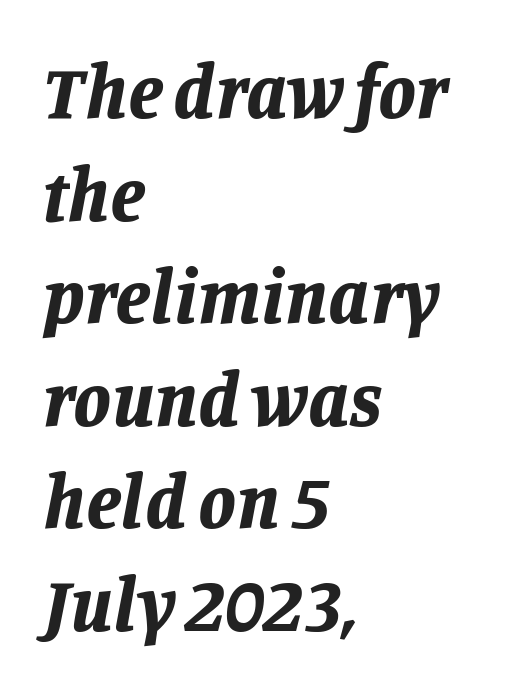
Q: Is the text bold? A: Yes.
Q: Is the text italic (slanted)? A: Yes, it leans right by about 11 degrees.
Q: Is the text underlined? A: No.
Q: How is the paragraph aligned? A: Left-aligned.
Q: Is the spacing between letters normal or unusually wide? A: Normal.
Q: Is the spacing between lines tight, normal or loose? A: Normal.
Q: Width (condensed, normal, or wide)? A: Normal.
Q: Stroke contrast? A: Low.
Q: x-height? A: Large.
Q: Monospaced? A: No.
